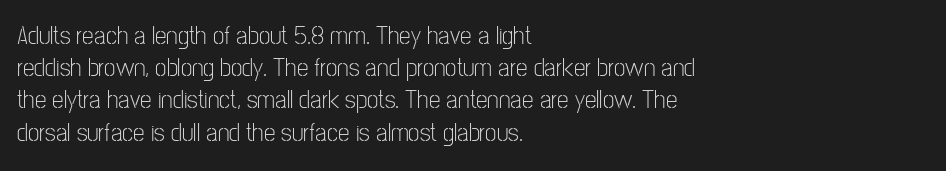
The image shows 26 px text type, upright; set left-aligned, line spacing 1.24x, normal letter spacing, not underlined.
